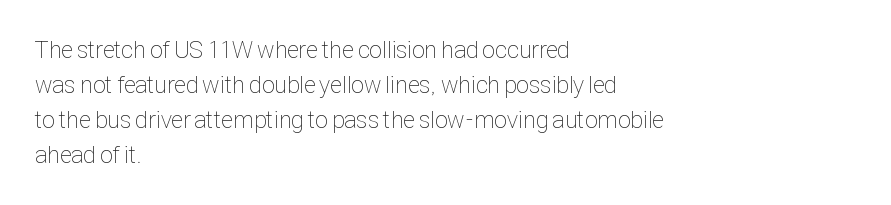
The image shows 24 px text type, upright; set left-aligned, normal line spacing (1.46x), normal letter spacing, not underlined.
